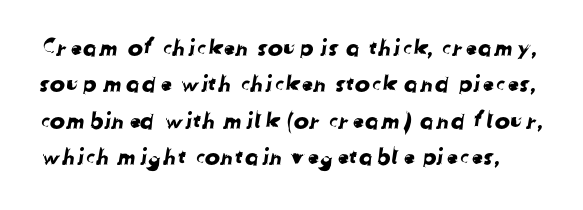
{"underline": "no", "line_spacing": "normal", "line_spacing_ratio": 1.58, "letter_spacing": "normal", "letter_spacing_em": 0.0, "glyph_px": 23}
